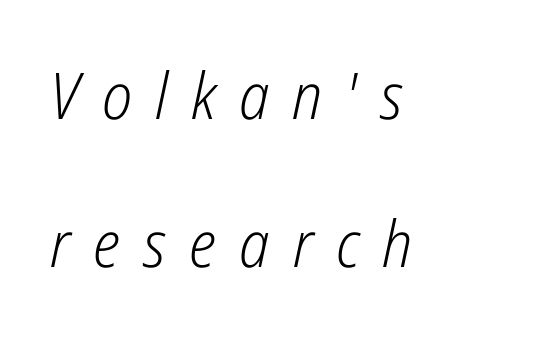
The image shows 64 px light, condensed type, italic (leaning right); set left-aligned, loose line spacing (2.32x), unusually wide letter spacing (+0.36 em), not underlined; low stroke contrast and a medium x-height.
